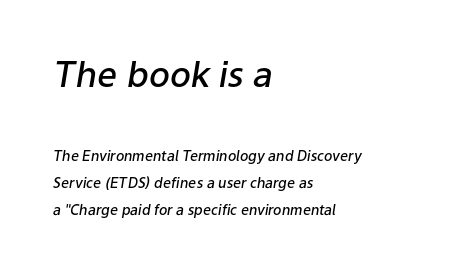
Q: Is the text bold? A: Semi-bold.
Q: Is the text italic (slanted)? A: Yes, it leans right by about 9 degrees.
Q: Is the text underlined? A: No.
Q: How is the paragraph aligned? A: Left-aligned.
Q: Is the spacing between letters normal or unusually wide? A: Normal.
Q: Is the spacing between lines tight, normal or loose? A: Loose.
Q: Which block of text is set in a larger size, the first (top) or the second (bottom)? A: The first (top) one.
Q: Width (condensed, normal, or wide)? A: Normal.
Q: Stroke contrast? A: Low.
Q: x-height? A: Medium.
Q: Monospaced? A: No.
